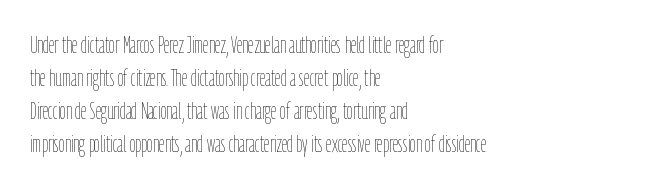
The image shows 23 px text type, upright; set left-aligned, normal line spacing (1.44x), normal letter spacing, not underlined.
